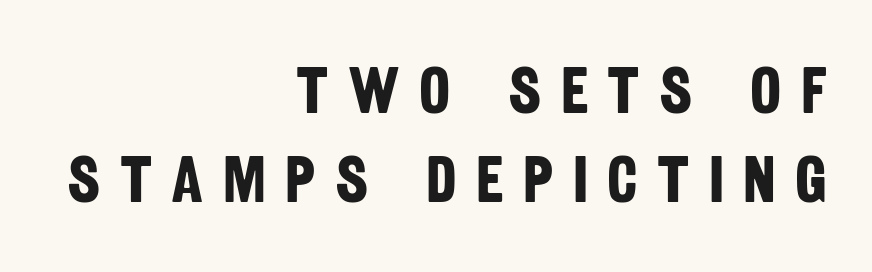
Nothing sits at the stroke ends, so this counts as sans-serif. The horizontal fit of the characters is loose and conspicuously gappy. If you drew a ruler down the right edge, every line would touch it. Underline: absent. Proportional: the letters do not fall into vertical columns. Pretty heavy lettering here — definitely bold.
